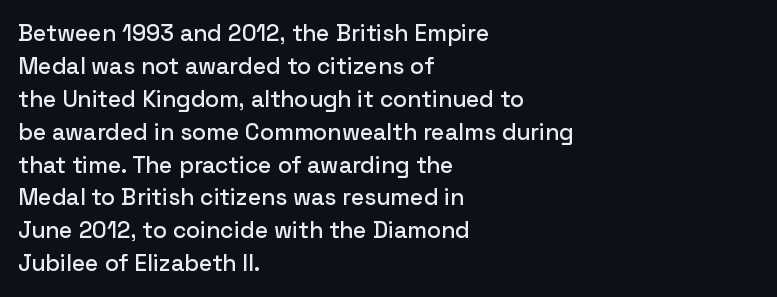
Q: Is the text italic (slanted)? A: No, it is upright.
Q: Is the text underlined? A: No.
Q: How is the paragraph aligned? A: Left-aligned.
Q: Is the spacing between letters normal or unusually wide? A: Normal.
Q: Is the spacing between lines tight, normal or loose? A: Normal.
